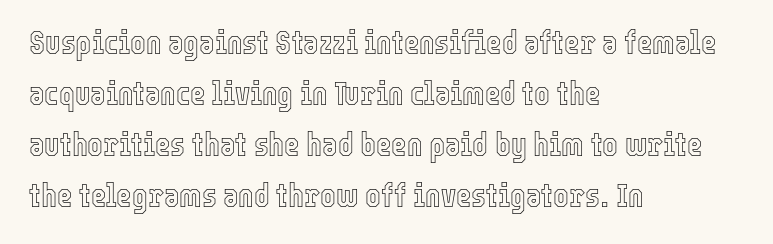
{"italic": "no", "width": "condensed", "x_height": "medium", "monospaced": "no", "underline": "no", "align": "left", "line_spacing": "normal", "line_spacing_ratio": 1.55, "letter_spacing": "normal", "letter_spacing_em": 0.0, "glyph_px": 33}
